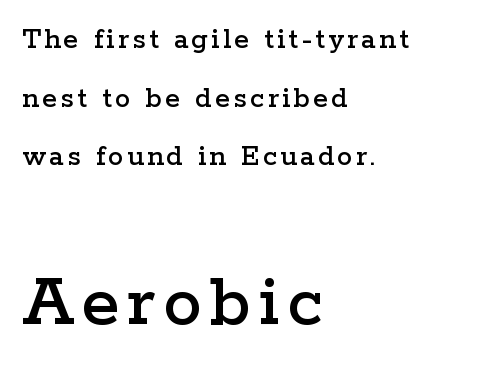
The image shows 78 px wide serif type, upright; set left-aligned, line spacing 1.89x, not underlined; the second (bottom) block is 2.52x larger; low stroke contrast and a medium x-height.
